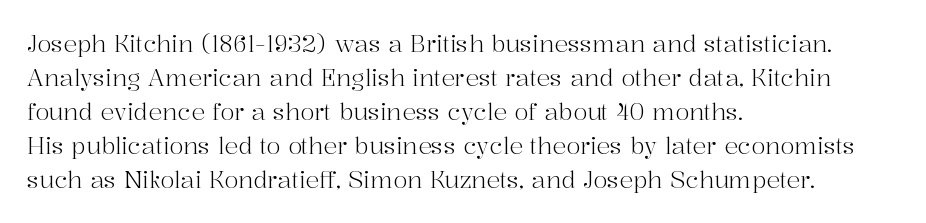
The type sits square on the baseline with zero lean. Stem width sits at or under what a default text font uses. Horizontally, the lines are justified to the leading edge only. This sample keeps an unexceptional amount of space between lines. The space beneath each line is pristine and unruled. There is no visible air inserted between adjacent glyphs.
